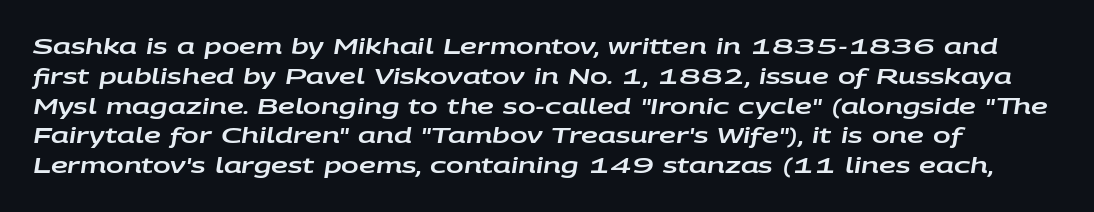
{"italic": "yes", "lean": "right", "slant_degrees": 9, "underline": "no", "line_spacing": "normal", "line_spacing_ratio": 1.42, "letter_spacing": "normal", "letter_spacing_em": 0.0, "glyph_px": 21}
